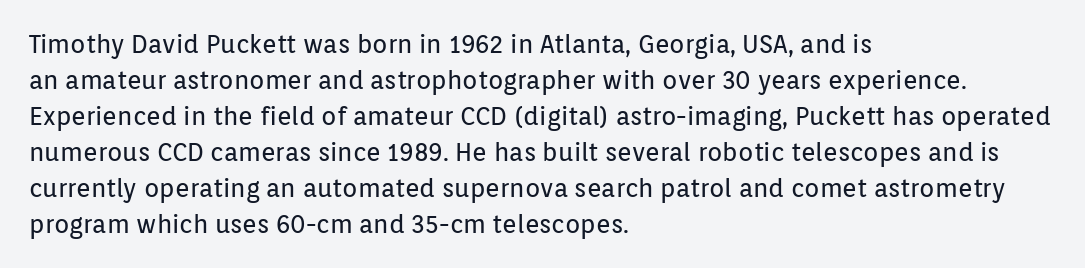
The rendering anchors every line to the left-hand side. Words appear dense and cohesive because spacing is normal. Does the leading feel generous? No, just average. A quiet, ordinary-to-light weight characterises the typeface.
